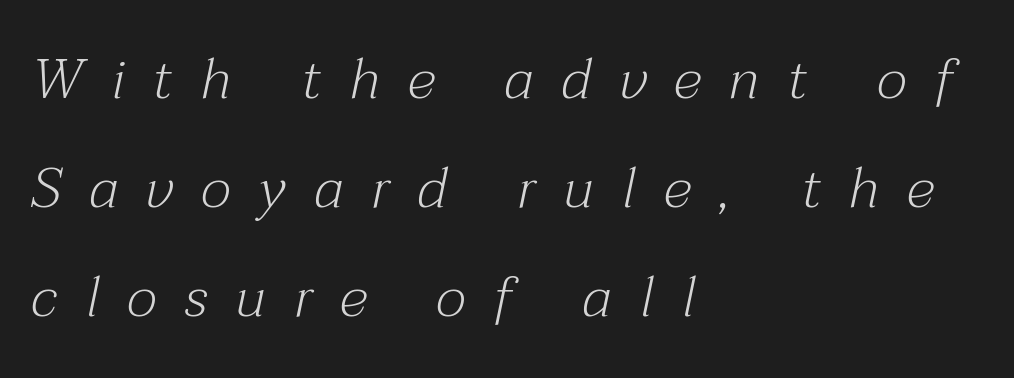
{"serif": "yes", "italic": "yes", "lean": "right", "slant_degrees": 12, "bold": "no", "weight": "light", "width": "normal", "stroke_contrast": "medium", "x_height": "medium", "monospaced": "no", "underline": "no", "align": "left", "line_spacing": "loose", "line_spacing_ratio": 1.91, "letter_spacing": "wide", "letter_spacing_em": 0.49, "glyph_px": 57}
